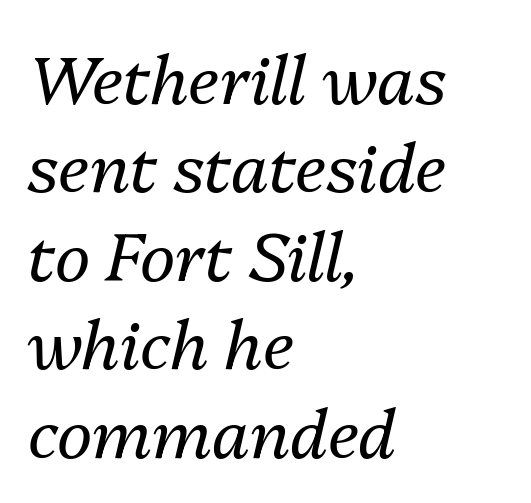
{"italic": "yes", "lean": "right", "slant_degrees": 13, "bold": "no", "weight": "regular", "width": "normal", "stroke_contrast": "medium", "x_height": "medium", "monospaced": "no", "underline": "no", "align": "left", "line_spacing": "normal", "line_spacing_ratio": 1.32, "letter_spacing": "normal", "letter_spacing_em": 0.0, "glyph_px": 67}
